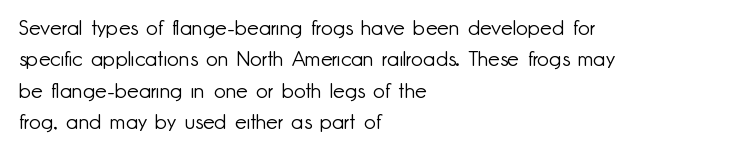
Q: Is the text bold? A: No.
Q: Is the text italic (slanted)? A: No, it is upright.
Q: Is the text underlined? A: No.
Q: How is the paragraph aligned? A: Left-aligned.
Q: Is the spacing between letters normal or unusually wide? A: Normal.
Q: Is the spacing between lines tight, normal or loose? A: Normal.
